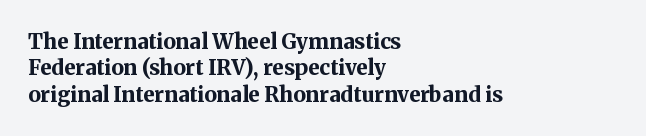
{"italic": "no", "bold": "yes", "underline": "no", "align": "left", "line_spacing": "normal", "line_spacing_ratio": 1.26, "letter_spacing": "normal", "letter_spacing_em": 0.0, "glyph_px": 21}
